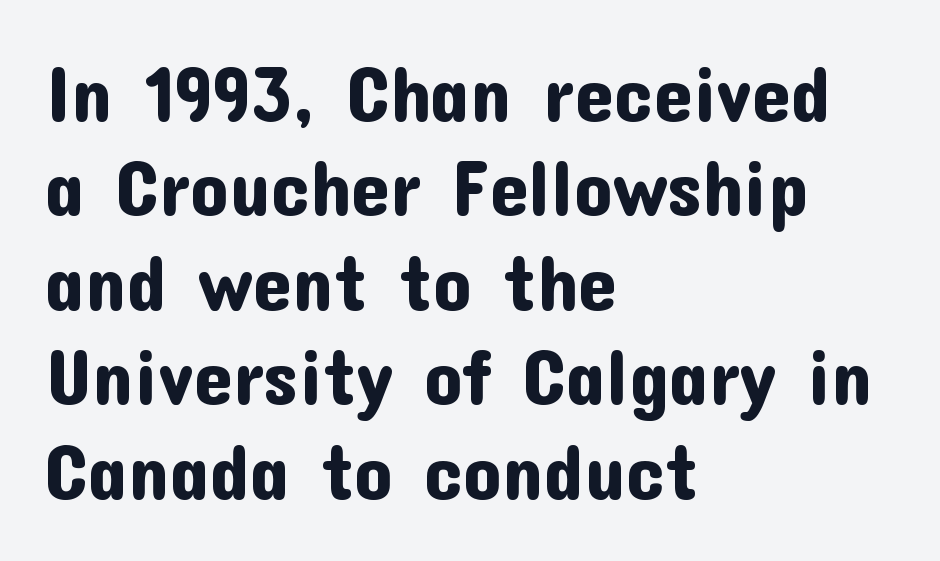
{"serif": "no", "italic": "no", "width": "normal", "stroke_contrast": "low", "x_height": "medium", "monospaced": "no", "underline": "no", "align": "left", "line_spacing_ratio": 1.21, "letter_spacing": "normal", "letter_spacing_em": 0.0, "glyph_px": 78}
